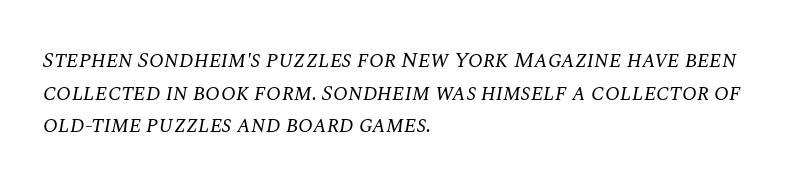
Whoever set this chose a conventional vertical rhythm. Just letters on the line, the space beneath them empty. Nothing unusual about the tracking: characters are spaced as the font intends. Yep, that's italic — everything's leaning. The rag falls on the right side of this text block. Stroke thickness stays within the range of a standard reading face or lighter.
